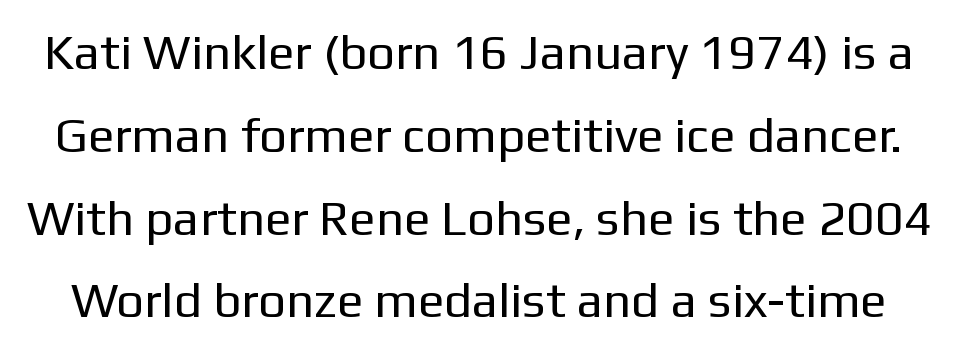
This reads as an unemphasized weight, regular at the heaviest. This is the regular roman posture of the typeface. Each new line begins a customary step beneath the previous one. The passage shown is typed in a proportional face where columns would drift. The typeface chosen for these lines omits serifs.
